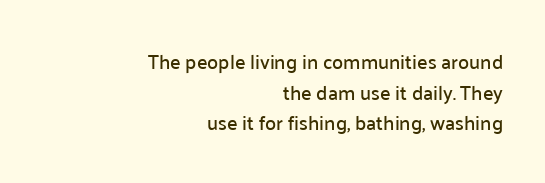
Q: Is the text italic (slanted)? A: No, it is upright.
Q: Is the text underlined? A: No.
Q: How is the paragraph aligned? A: Right-aligned.
Q: Is the spacing between letters normal or unusually wide? A: Normal.
Q: Is the spacing between lines tight, normal or loose? A: Normal.
